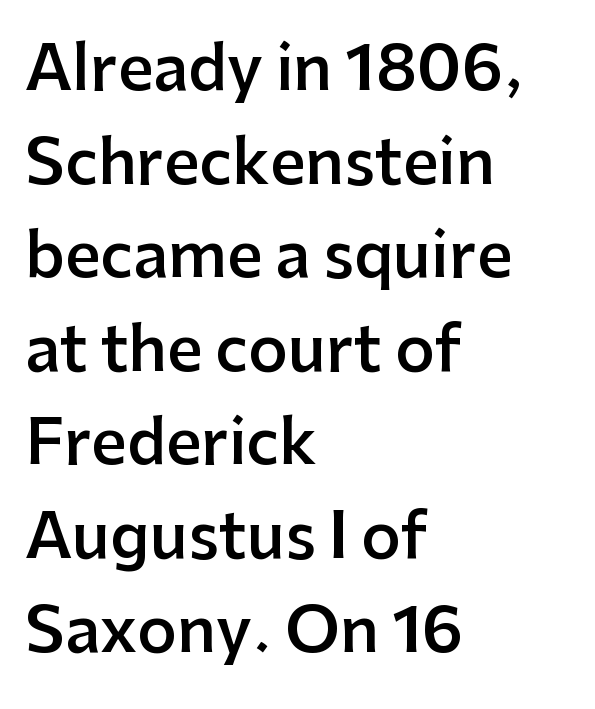
Q: Is the text bold? A: Semi-bold.
Q: Is the text italic (slanted)? A: No, it is upright.
Q: Is the typeface a serif or a sans-serif typeface? A: Sans-serif.
Q: Is the text underlined? A: No.
Q: How is the paragraph aligned? A: Left-aligned.
Q: Is the spacing between letters normal or unusually wide? A: Normal.
Q: Is the spacing between lines tight, normal or loose? A: Normal.
Q: Width (condensed, normal, or wide)? A: Normal.
Q: Stroke contrast? A: Low.
Q: x-height? A: Medium.
Q: Monospaced? A: No.
